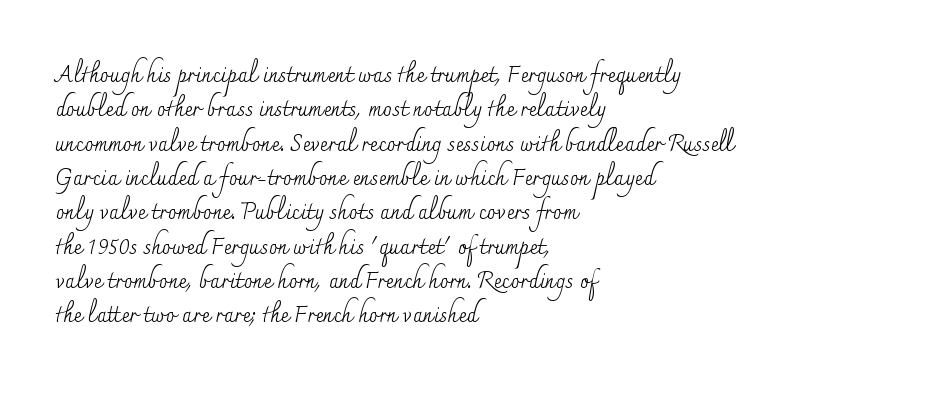
Is the stroke heavy? The answer is a plain regular-or-lighter. Clear beneath every line of the passage. Notice how descenders clear the ascenders below comfortably — that's standard leading.
